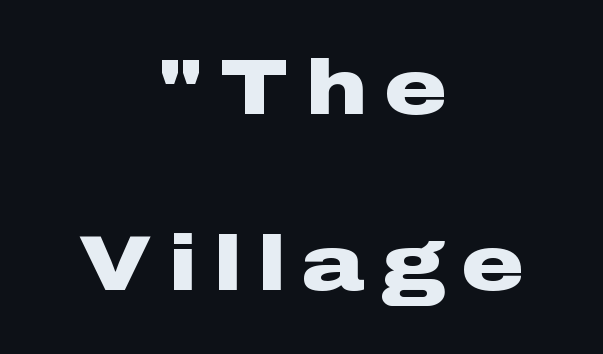
The image shows 77 px heavy, wide sans-serif type, upright; set centered, loose line spacing (2.29x), unusually wide letter spacing (+0.23 em), not underlined; low stroke contrast and a medium x-height.
